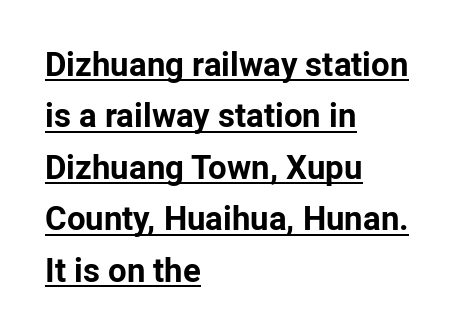
Style check: upright. Chunky letters — that's bold for sure. Quick note: interline space is typical. Each word holds together tightly as a unit, with standard inter-letter gaps.
